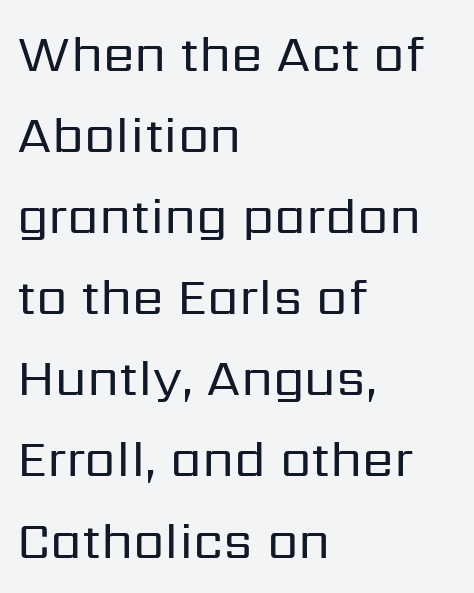
What stands out about the letter spacing? Nothing — it is the standard amount. Words float on clear page, feet unadorned. Tall strokes in this sample are plumb rather than angled. Nope, no serifs anywhere on these letters. Compared with a typical body face, this is equally light or lighter still.
